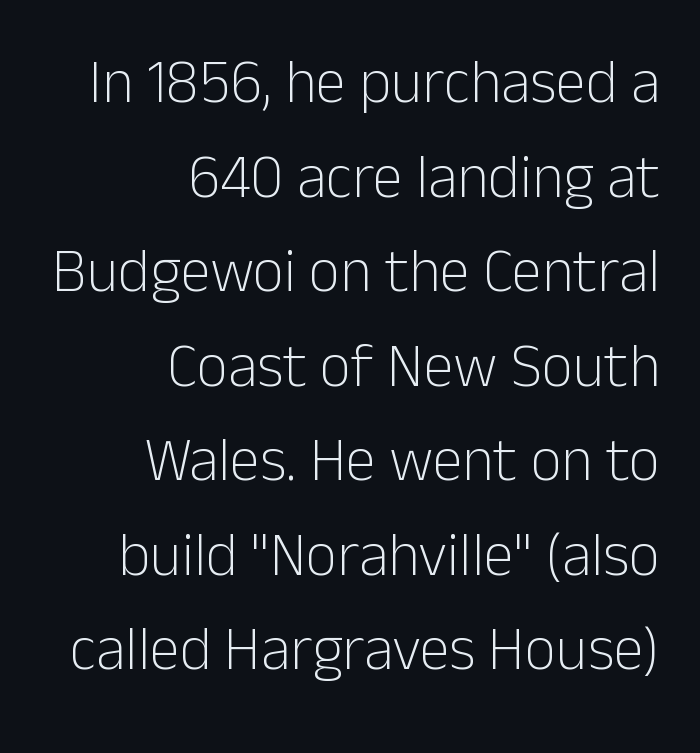
The image shows 61 px light sans-serif type, upright; set right-aligned, normal line spacing (1.55x), normal letter spacing, not underlined; low stroke contrast and a medium x-height.
